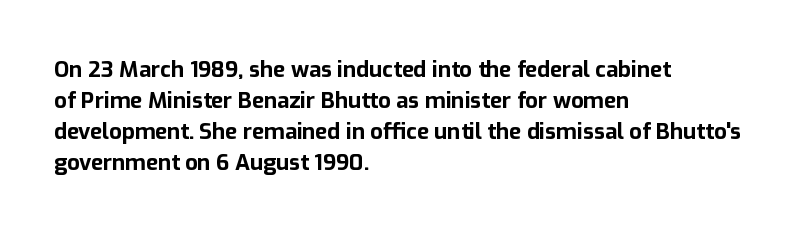
The image shows 22 px bold type, upright; set left-aligned, normal line spacing (1.41x), normal letter spacing, not underlined.
